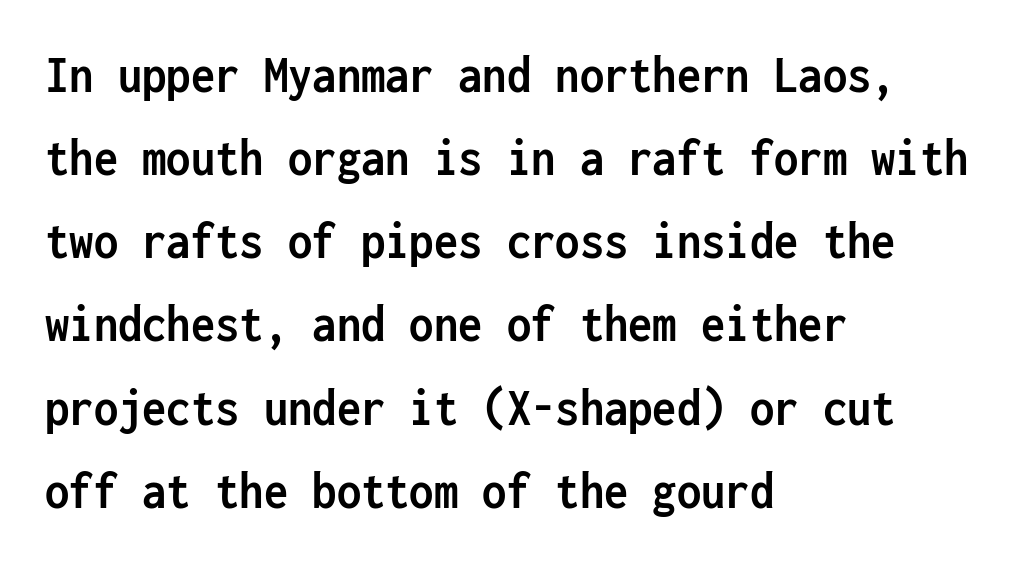
Q: Is the text bold? A: Yes.
Q: Is the text italic (slanted)? A: No, it is upright.
Q: Is the typeface a serif or a sans-serif typeface? A: Sans-serif.
Q: Is the text underlined? A: No.
Q: How is the paragraph aligned? A: Left-aligned.
Q: Is the spacing between letters normal or unusually wide? A: Normal.
Q: Is the spacing between lines tight, normal or loose? A: Normal.
Q: Width (condensed, normal, or wide)? A: Condensed.
Q: Stroke contrast? A: Low.
Q: x-height? A: Medium.
Q: Monospaced? A: Yes.
